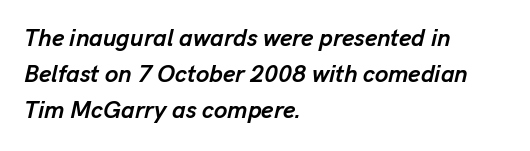
The image shows 24 px bold type, italic (leaning right); set left-aligned, normal line spacing (1.51x), normal letter spacing, not underlined.
